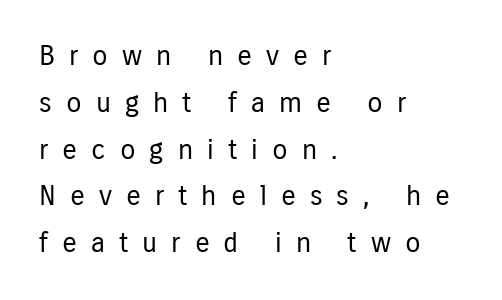
{"serif": "no", "italic": "no", "bold": "no", "weight": "regular", "width": "condensed", "stroke_contrast": "low", "x_height": "medium", "monospaced": "no", "underline": "no", "align": "left", "line_spacing": "normal", "line_spacing_ratio": 1.67, "letter_spacing": "wide", "letter_spacing_em": 0.5, "glyph_px": 28}
